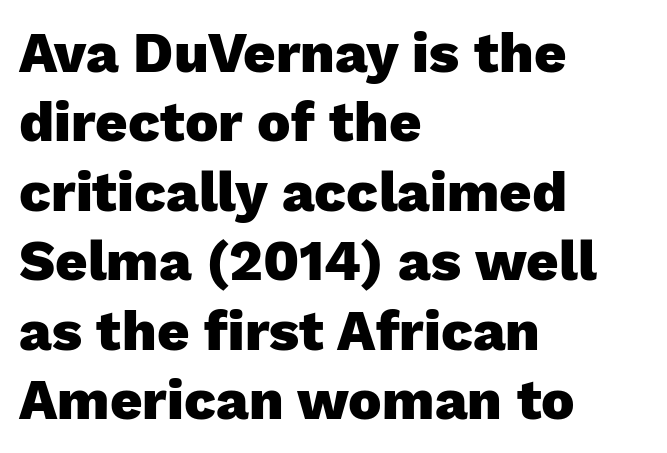
{"serif": "no", "italic": "no", "bold": "yes", "weight": "heavy", "width": "normal", "stroke_contrast": "low", "x_height": "medium", "monospaced": "no", "underline": "no", "align": "left", "line_spacing_ratio": 1.24, "letter_spacing": "normal", "letter_spacing_em": 0.0, "glyph_px": 56}
